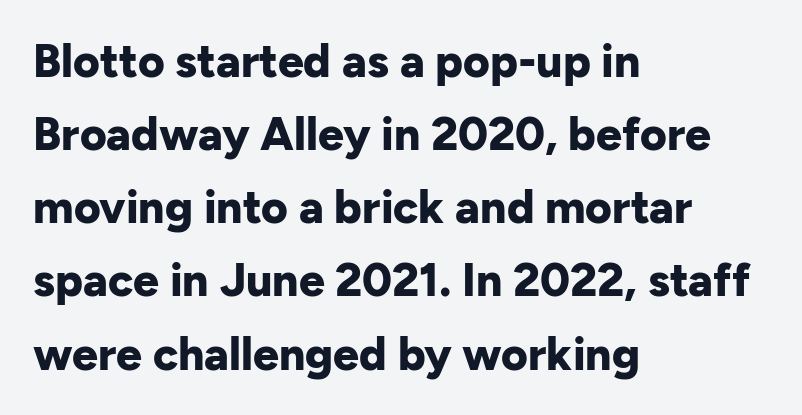
Bare-footed words on every line. The letters sit at their default tracking, neither squeezed nor spread. Typographically, this falls in the sans-serif category. The passage shown stacks its lines at a standard gap. The rendering uses natural spacing where letterforms have individual widths.
